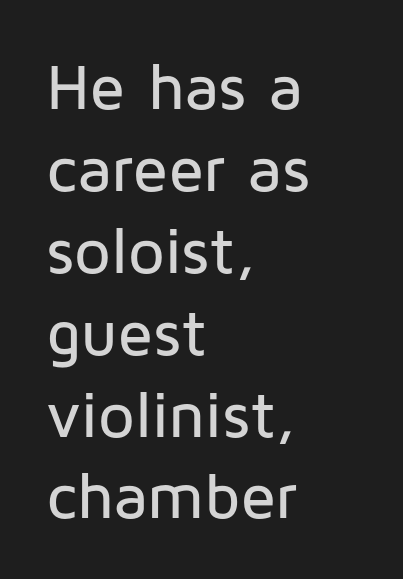
Each word holds together tightly as a unit, with standard inter-letter gaps. Has an underline been added? It has not. This is sans-serif lettering, the kind often seen on screens and signage. Posture: vertical. What's the leading like? Ordinary, nothing unusual. Notice how the passage keeps a crisp vertical edge on the left only.
